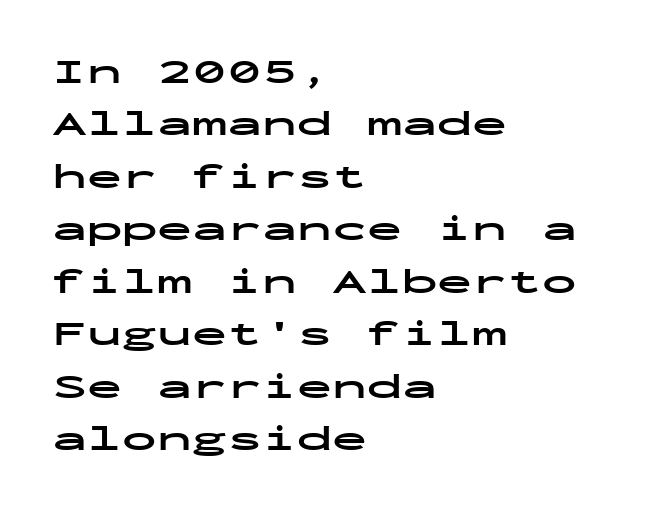
Note the uniform advance width — an 'i' takes as much space as an 'm'. Baseline-to-baseline distance is the conventional proportion of letter height. Serifs: no, the terminals of the letterforms are clean. Nope, not italic — everything's standing straight.
